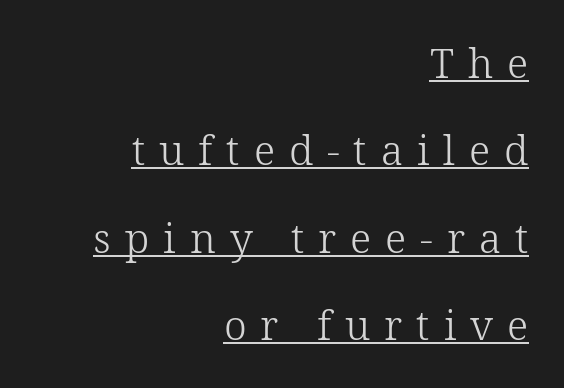
The image shows 41 px light serif type, upright; set right-aligned, loose line spacing (2.13x), unusually wide letter spacing (+0.34 em), underlined; low stroke contrast and a medium x-height.
